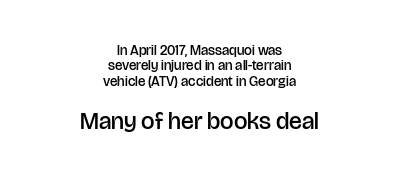
Q: Is the text bold? A: Semi-bold.
Q: Is the text italic (slanted)? A: No, it is upright.
Q: Is the text underlined? A: No.
Q: How is the paragraph aligned? A: Centered.
Q: Is the spacing between letters normal or unusually wide? A: Normal.
Q: Is the spacing between lines tight, normal or loose? A: Tight.
Q: Which block of text is set in a larger size, the first (top) or the second (bottom)? A: The second (bottom) one.
